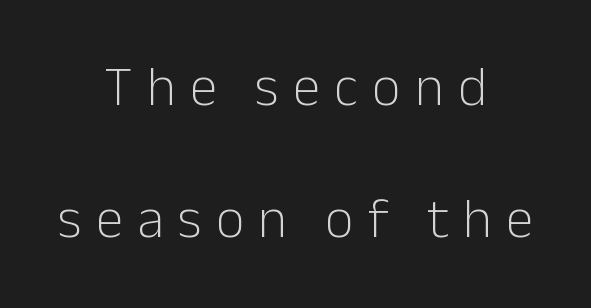
Q: Is the text bold? A: No.
Q: Is the text italic (slanted)? A: No, it is upright.
Q: Is the typeface a serif or a sans-serif typeface? A: Sans-serif.
Q: Is the text underlined? A: No.
Q: How is the paragraph aligned? A: Centered.
Q: Is the spacing between letters normal or unusually wide? A: Unusually wide.
Q: Is the spacing between lines tight, normal or loose? A: Loose.
Q: Width (condensed, normal, or wide)? A: Normal.
Q: Stroke contrast? A: Low.
Q: x-height? A: Medium.
Q: Monospaced? A: No.
